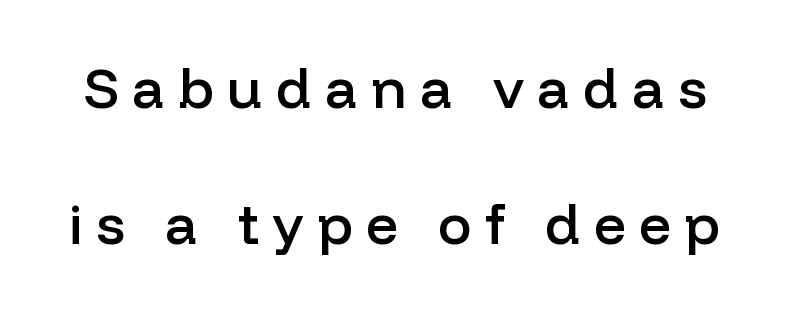
The image shows 56 px semibold sans-serif type, upright; set loose line spacing (2.43x), unusually wide letter spacing (+0.24 em), not underlined; low stroke contrast and a medium x-height.
